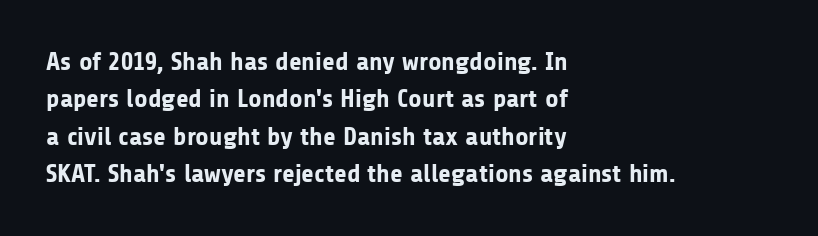
The image shows 26 px bold type, upright; set left-aligned, normal line spacing (1.44x), normal letter spacing, not underlined.
